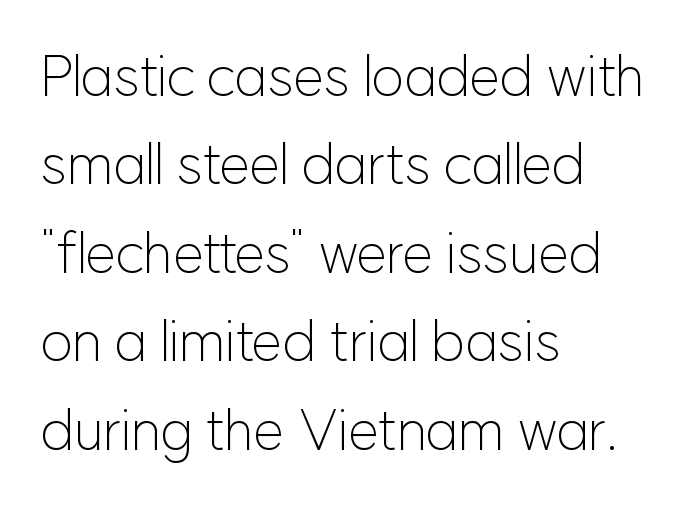
{"serif": "no", "italic": "no", "bold": "no", "weight": "light", "width": "normal", "stroke_contrast": "low", "x_height": "medium", "monospaced": "no", "underline": "no", "align": "left", "line_spacing": "normal", "line_spacing_ratio": 1.58, "letter_spacing": "normal", "letter_spacing_em": 0.0, "glyph_px": 56}
